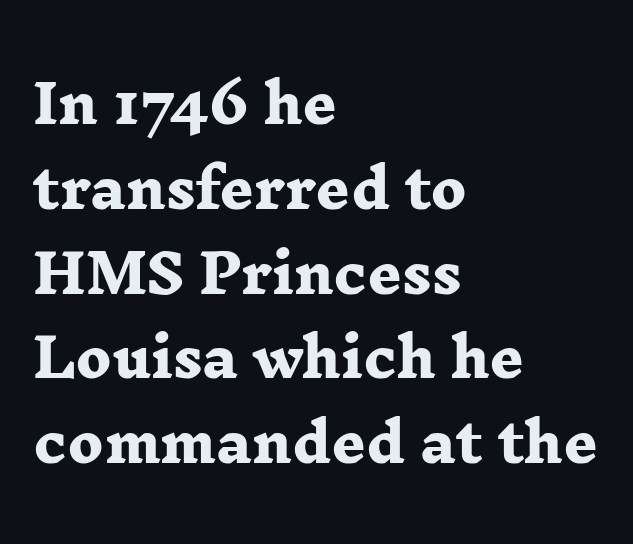
The image shows 53 px heavy, wide serif type; set left-aligned, normal line spacing (1.6x), normal letter spacing, not underlined; low stroke contrast and a medium x-height.
